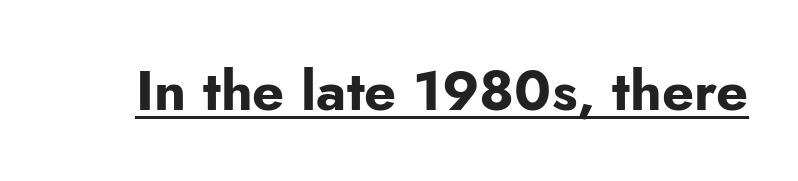
{"serif": "no", "italic": "no", "bold": "yes", "weight": "bold", "width": "normal", "stroke_contrast": "low", "x_height": "small", "monospaced": "no", "underline": "yes", "letter_spacing": "normal", "letter_spacing_em": 0.0, "glyph_px": 56}
